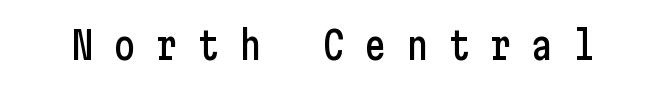
Compared with typical body copy, the letter spacing here is much looser. The face used here is a sans, in the tradition of grotesques and geometrics. Style check: upright. The gap between lines stays unmarked.
